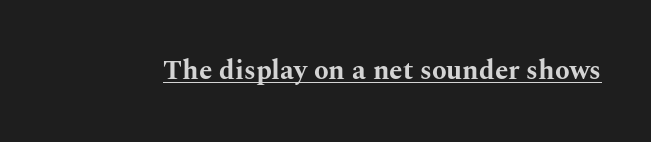
Q: Is the text bold? A: Yes.
Q: Is the text italic (slanted)? A: No, it is upright.
Q: Is the text underlined? A: Yes.
Q: Is the spacing between letters normal or unusually wide? A: Normal.
